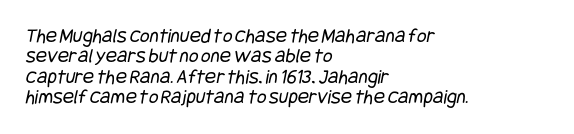
The gaps between neighbouring characters are ordinary and unremarkable. Successive baselines arrive quickly, one right under another. Short and long lines alike share a common starting point at left. On a weight scale, this lands at 450 or below.
